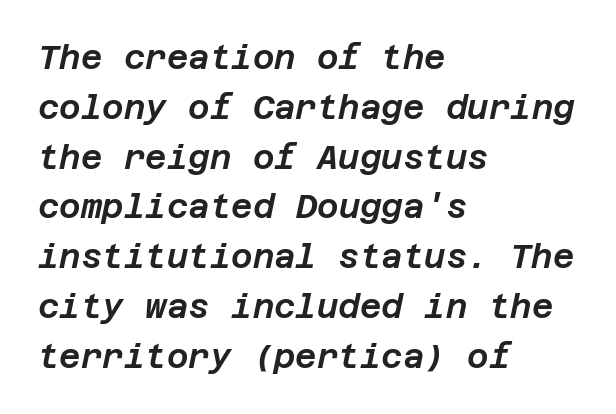
The image shows 33 px text type, italic (leaning right); set left-aligned, normal line spacing (1.51x), normal letter spacing, not underlined; low stroke contrast and a large x-height.
